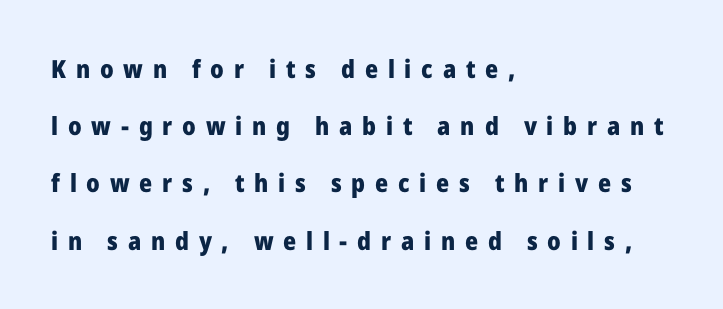
{"italic": "no", "bold": "yes", "underline": "no", "align": "left", "line_spacing": "loose", "line_spacing_ratio": 2.29, "letter_spacing": "wide", "letter_spacing_em": 0.39, "glyph_px": 25}
